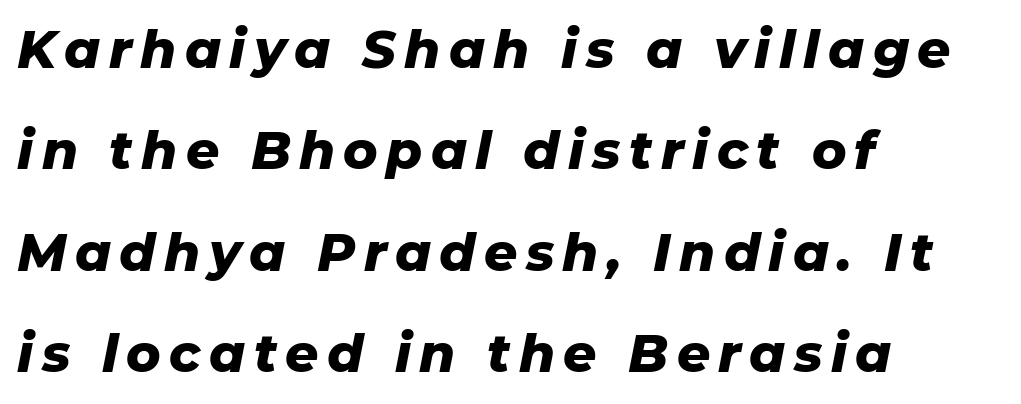
The image shows 52 px heavy type, italic (leaning right); set left-aligned, loose line spacing (1.95x), not underlined; low stroke contrast and a medium x-height.
